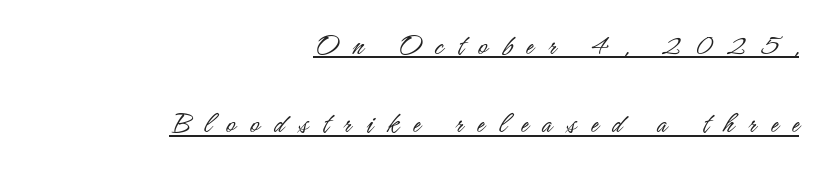
The image shows 32 px light, condensed sans-serif type; set right-aligned, loose line spacing (2.45x), unusually wide letter spacing (+0.45 em), underlined; low stroke contrast and a small x-height.
